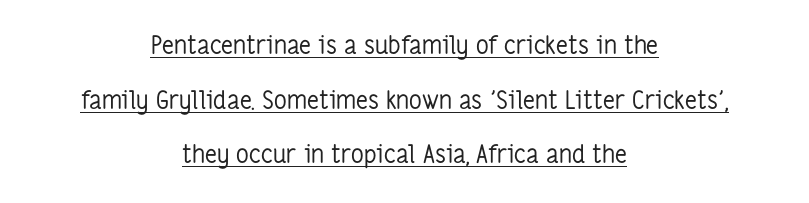
Bold? No — there's no thickening of the strokes. The letters stand straight up with perfectly vertical stems. Teacher's note: observe the equal gaps on both sides — that is centered alignment. Students, observe the line beneath the letters — that is underlining. Each word holds together tightly as a unit, with standard inter-letter gaps. A typesetter would call this leading open, well beyond the default.
